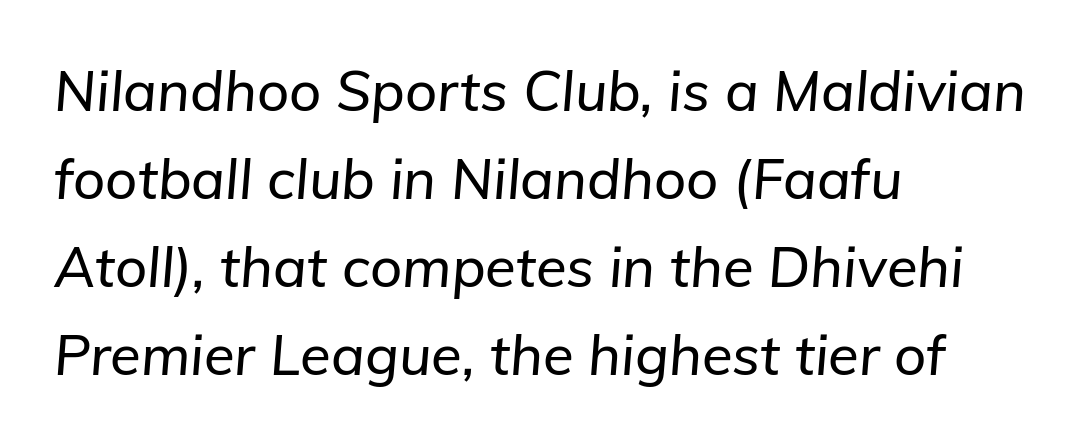
What's the leading like? Ordinary, nothing unusual. Decoration check: the copy has no underline. Characters are canted at an angle relative to the baseline's perpendicular. Tracking value appears to be zero — textbook default spacing. Layout note: lines flush left. Each letter keeps its own natural width here, so spacing adapts to shape.
